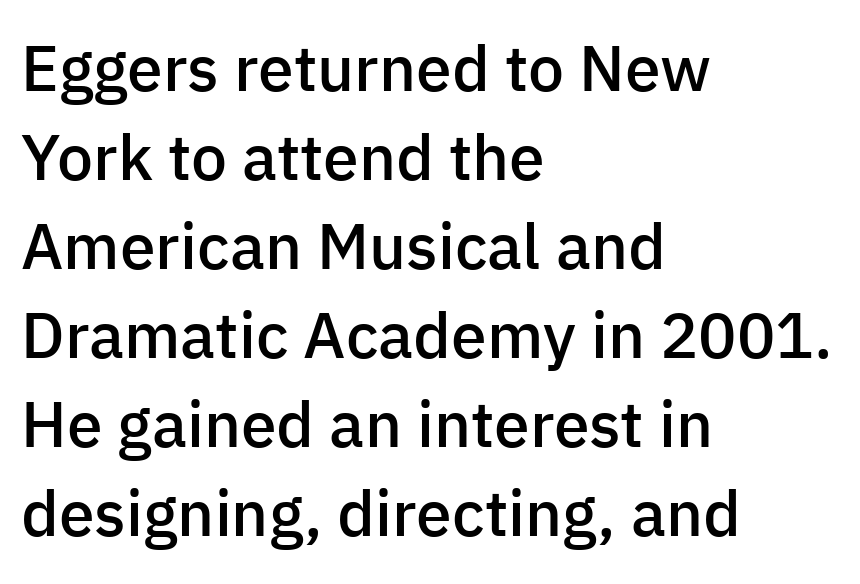
The image shows 64 px semibold sans-serif type, upright; set left-aligned, normal line spacing (1.39x), normal letter spacing, not underlined; low stroke contrast and a medium x-height.
